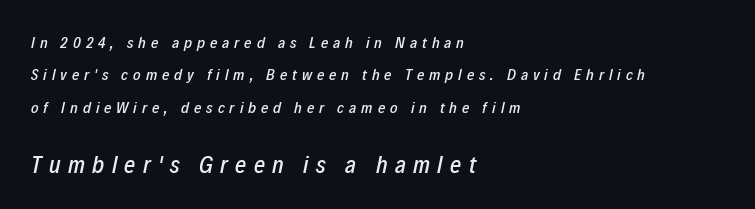
Airy leading. Line beginnings align vertically; line endings do not. The face used here appears at its bigger size in the lower chunk. Display-style spreading of the glyphs; the letterfit is very open. Yep, that's italic — everything's leaning. No word sits above an underline.
